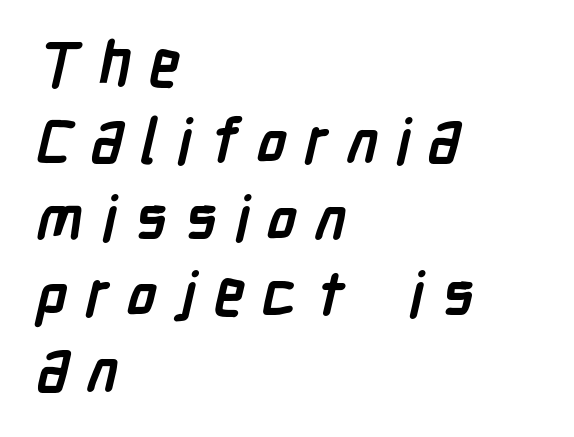
Q: Is the text bold? A: Yes.
Q: Is the typeface a serif or a sans-serif typeface? A: Sans-serif.
Q: Is the text underlined? A: No.
Q: How is the paragraph aligned? A: Left-aligned.
Q: Is the spacing between letters normal or unusually wide? A: Unusually wide.
Q: Width (condensed, normal, or wide)? A: Condensed.
Q: Stroke contrast? A: Low.
Q: x-height? A: Medium.
Q: Monospaced? A: No.
